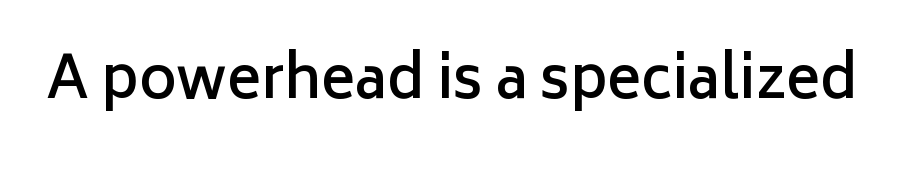
The image shows 57 px semibold sans-serif type, upright; set normal letter spacing, not underlined; low stroke contrast and a medium x-height.
